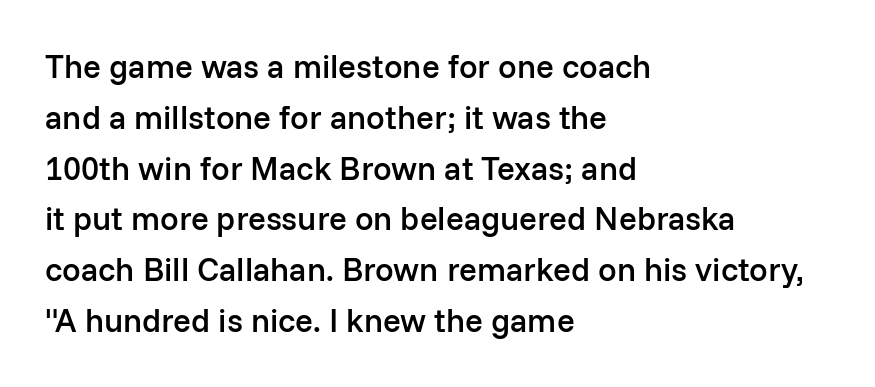
Varying glyph widths throughout — classic text-font behaviour. These lines sit exactly where default settings would place them. You can tell it's not italic because the verticals are truly vertical. The face used here is rendered with its standard letterfit. Each glyph is drawn with semibold strokes, heavier than normal yet not fully bold.
